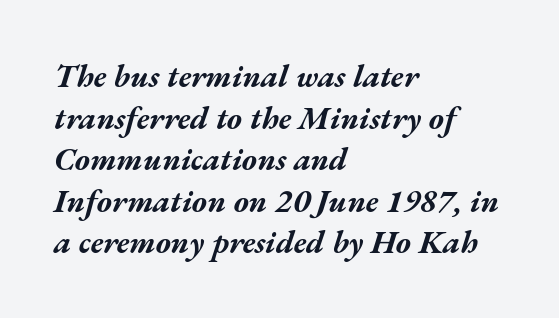
Q: Is the text bold? A: Yes.
Q: Is the text italic (slanted)? A: Yes, it leans right by about 17 degrees.
Q: Is the text underlined? A: No.
Q: How is the paragraph aligned? A: Left-aligned.
Q: Is the spacing between letters normal or unusually wide? A: Normal.
Q: Is the spacing between lines tight, normal or loose? A: Normal.
Q: Width (condensed, normal, or wide)? A: Wide.
Q: Stroke contrast? A: Medium.
Q: x-height? A: Medium.
Q: Monospaced? A: No.
